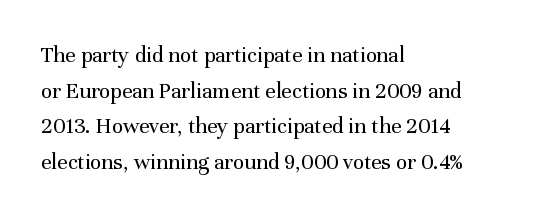
The image shows 23 px text type, upright; set left-aligned, normal line spacing (1.55x), normal letter spacing, not underlined.
